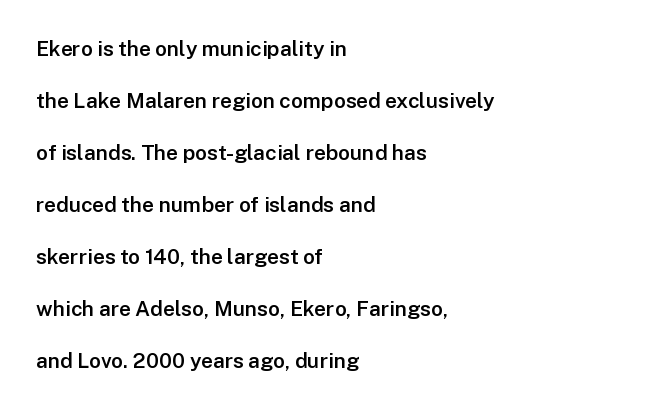
Layout note: lines flush left. No word sits above an underline. A somewhat darkened texture: the type is semibold rather than bold. Default kerning and tracking; the words read as compact shapes. Notice the wide empty band between every row — that's loose leading. Upright lettering throughout.
